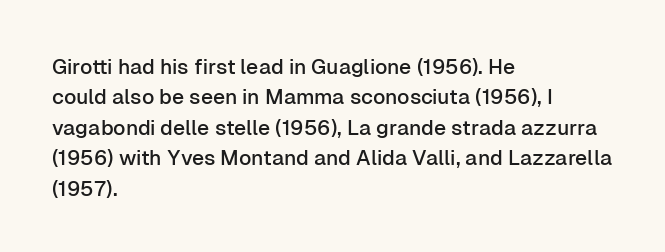
A bare baseline throughout the passage. This rendering uses left alignment, leaving the right contour irregular. Vertical strokes here are truly vertical. Glyph-to-glyph distance matches everyday printed text. If you measured baseline to baseline, you'd find a middling distance.
